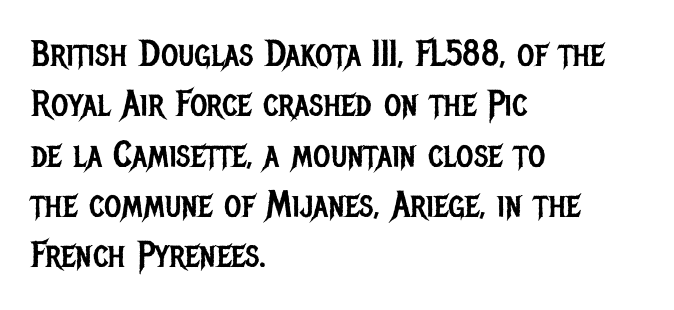
The image shows 37 px regular-weight, condensed sans-serif type, upright; set left-aligned, normal line spacing (1.36x), normal letter spacing, not underlined; low stroke contrast and a large x-height.
